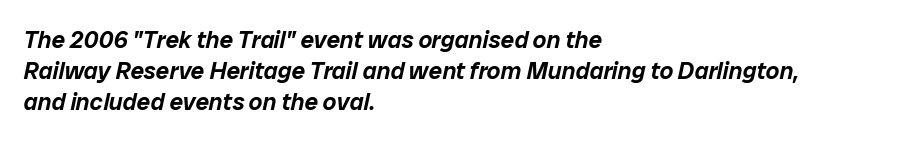
Slanted lettering throughout. Compared with typical body copy, the letter spacing here is the same. The words here are not underlined. Summary of vertical rhythm: regular, with standard interline spacing. Line beginnings align vertically; line endings do not.
